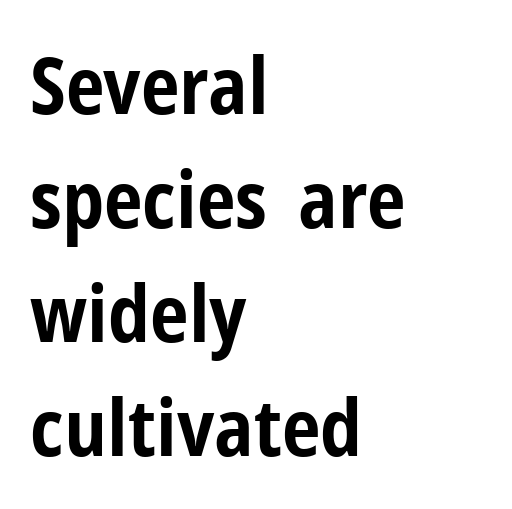
The image shows 78 px bold, condensed sans-serif type, upright; set left-aligned, normal line spacing (1.46x), normal letter spacing, not underlined; low stroke contrast and a medium x-height.
